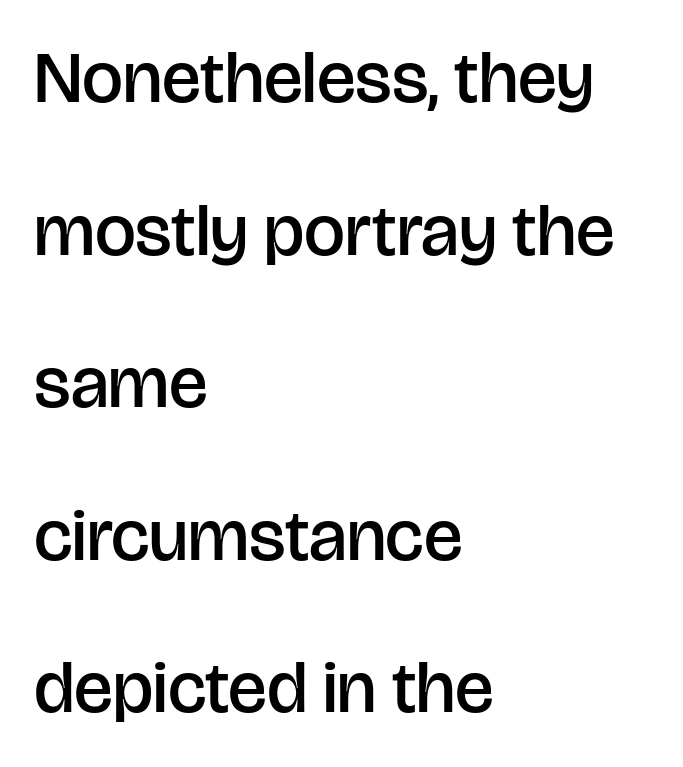
Q: Is the text bold? A: Semi-bold.
Q: Is the text italic (slanted)? A: No, it is upright.
Q: Is the typeface a serif or a sans-serif typeface? A: Sans-serif.
Q: Is the text underlined? A: No.
Q: How is the paragraph aligned? A: Left-aligned.
Q: Is the spacing between letters normal or unusually wide? A: Normal.
Q: Is the spacing between lines tight, normal or loose? A: Loose.
Q: Width (condensed, normal, or wide)? A: Normal.
Q: Stroke contrast? A: Low.
Q: x-height? A: Large.
Q: Monospaced? A: No.
